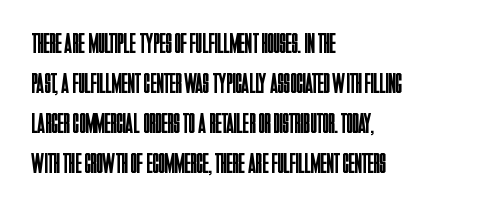
The lines are quadded left. Students, note that the glyphs here touch the page at normal intervals. Is the type heavy? It reads as light-to-regular instead. The passage shown is typed in a proportional face where columns would drift. Notice how descenders clear the ascenders below comfortably — that's standard leading.
